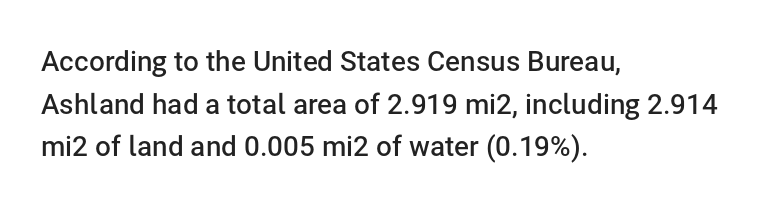
{"serif": "no", "italic": "no", "bold": "semi", "weight": "semibold", "width": "normal", "stroke_contrast": "low", "x_height": "medium", "monospaced": "no", "underline": "no", "align": "left", "line_spacing": "normal", "line_spacing_ratio": 1.52, "letter_spacing": "normal", "letter_spacing_em": 0.0, "glyph_px": 28}
